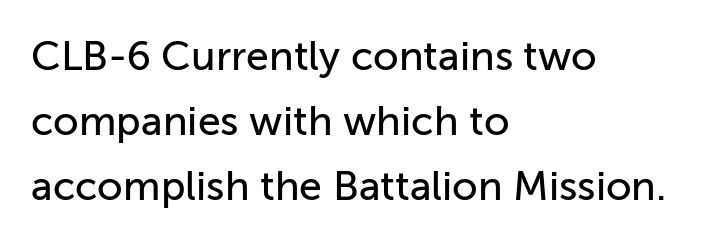
The image shows 41 px sans-serif type, upright; set left-aligned, normal line spacing (1.59x), normal letter spacing, not underlined; low stroke contrast and a medium x-height.
